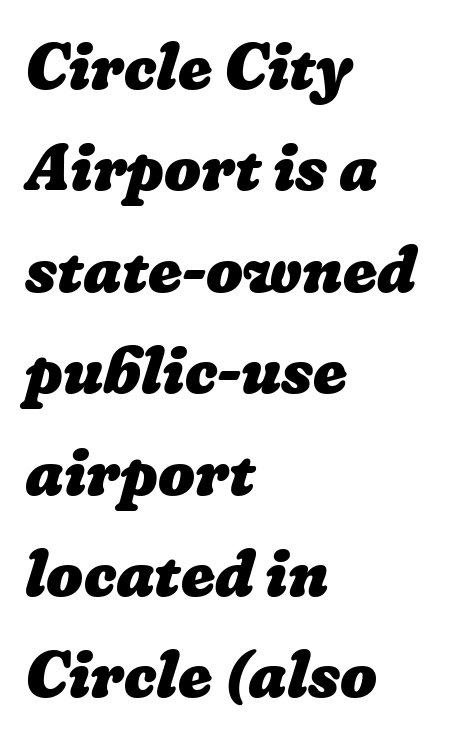
Unmarked baselines from the first word to the last. The passage shown stacks its lines at a standard gap. Strokes here are thick enough to call this a true bold. Character widths vary here, with narrow letters taking less room than wide ones. Nothing unusual about the tracking: characters are spaced as the font intends.
